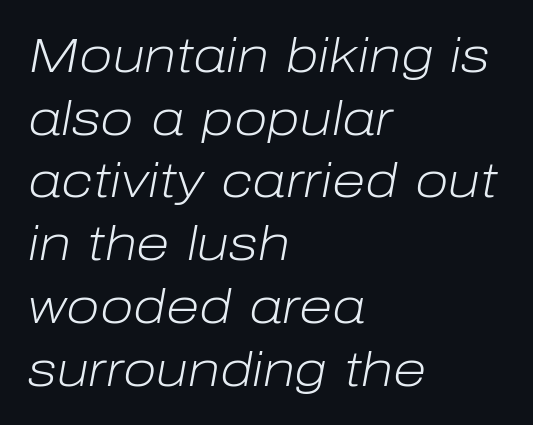
Q: Is the text bold? A: No.
Q: Is the text italic (slanted)? A: Yes, it leans right by about 10 degrees.
Q: Is the text underlined? A: No.
Q: How is the paragraph aligned? A: Left-aligned.
Q: Is the spacing between letters normal or unusually wide? A: Normal.
Q: Is the spacing between lines tight, normal or loose? A: Normal.
Q: Width (condensed, normal, or wide)? A: Normal.
Q: Stroke contrast? A: Low.
Q: x-height? A: Medium.
Q: Monospaced? A: No.
